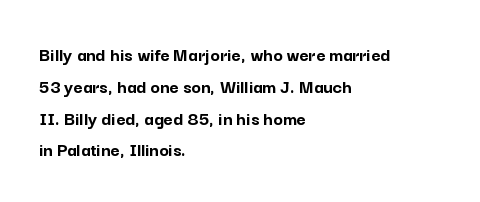
{"italic": "no", "bold": "yes", "underline": "no", "align": "left", "line_spacing": "normal", "line_spacing_ratio": 1.59, "letter_spacing": "normal", "letter_spacing_em": 0.0, "glyph_px": 20}
